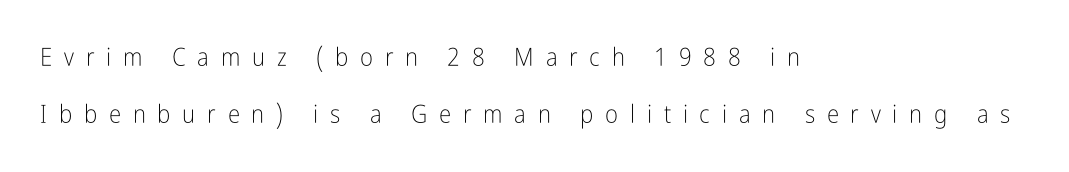
{"italic": "no", "bold": "no", "underline": "no", "align": "left", "line_spacing": "loose", "line_spacing_ratio": 2.28, "letter_spacing": "wide", "letter_spacing_em": 0.47, "glyph_px": 25}
